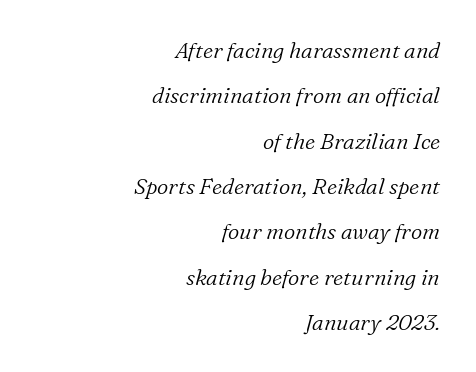
{"italic": "yes", "lean": "right", "slant_degrees": 16, "bold": "no", "underline": "no", "align": "right", "line_spacing": "loose", "line_spacing_ratio": 2.06, "letter_spacing": "normal", "letter_spacing_em": 0.0, "glyph_px": 22}
